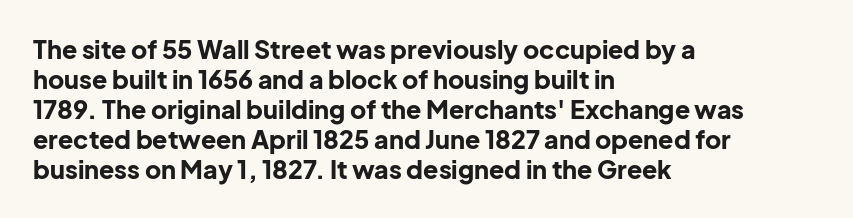
Q: Is the text bold? A: Yes.
Q: Is the text italic (slanted)? A: No, it is upright.
Q: Is the text underlined? A: No.
Q: How is the paragraph aligned? A: Left-aligned.
Q: Is the spacing between letters normal or unusually wide? A: Normal.
